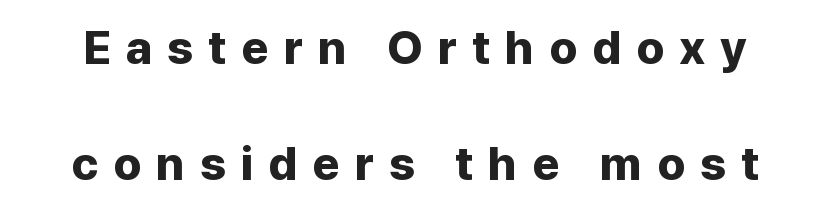
Q: Is the text bold? A: Yes.
Q: Is the text italic (slanted)? A: No, it is upright.
Q: Is the typeface a serif or a sans-serif typeface? A: Sans-serif.
Q: Is the text underlined? A: No.
Q: Is the spacing between letters normal or unusually wide? A: Unusually wide.
Q: Is the spacing between lines tight, normal or loose? A: Loose.
Q: Width (condensed, normal, or wide)? A: Normal.
Q: Stroke contrast? A: Low.
Q: x-height? A: Medium.
Q: Monospaced? A: No.
